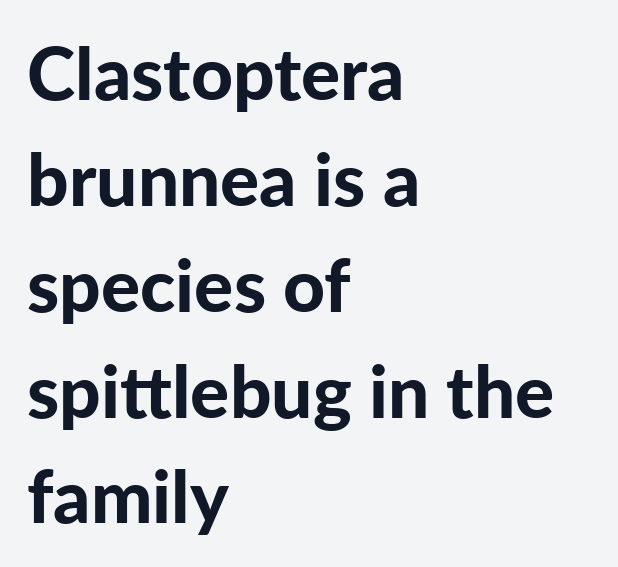
How are the letters spaced? Ordinarily, with no added tracking. Thick stems and heavy bowls — unmistakably bold. The letters advance in unequal steps, a hallmark of proportional type. A bare baseline throughout the passage. Vertically, the passage feels balanced, rows spaced as you'd expect.
